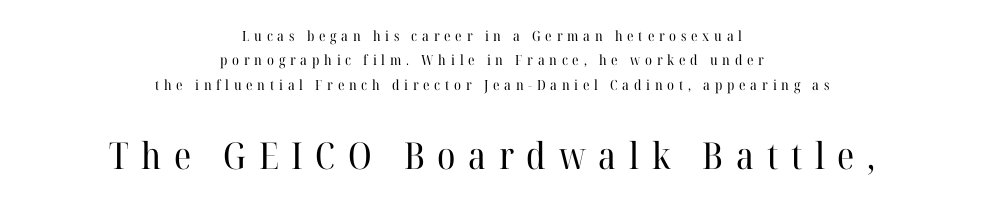
Q: Is the text bold? A: No.
Q: Is the text italic (slanted)? A: No, it is upright.
Q: Is the typeface a serif or a sans-serif typeface? A: Serif.
Q: Is the text underlined? A: No.
Q: How is the paragraph aligned? A: Centered.
Q: Is the spacing between letters normal or unusually wide? A: Unusually wide.
Q: Which block of text is set in a larger size, the first (top) or the second (bottom)? A: The second (bottom) one.
Q: Width (condensed, normal, or wide)? A: Normal.
Q: Stroke contrast? A: High.
Q: x-height? A: Medium.
Q: Monospaced? A: No.
